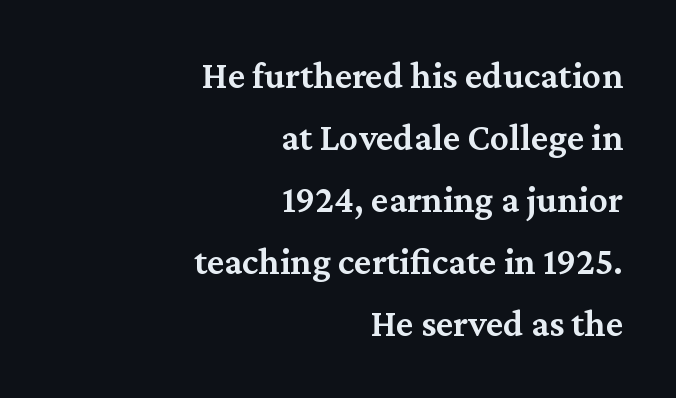
Q: Is the text bold? A: Semi-bold.
Q: Is the text italic (slanted)? A: No, it is upright.
Q: Is the typeface a serif or a sans-serif typeface? A: Serif.
Q: Is the text underlined? A: No.
Q: How is the paragraph aligned? A: Right-aligned.
Q: Is the spacing between letters normal or unusually wide? A: Normal.
Q: Is the spacing between lines tight, normal or loose? A: Normal.
Q: Width (condensed, normal, or wide)? A: Normal.
Q: Stroke contrast? A: Medium.
Q: x-height? A: Medium.
Q: Monospaced? A: No.
